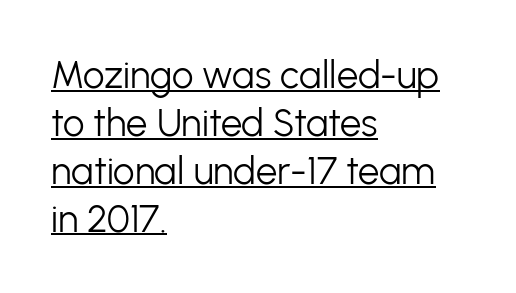
The image shows 38 px light sans-serif type, upright; set left-aligned, normal line spacing (1.26x), normal letter spacing, underlined; low stroke contrast and a medium x-height.
